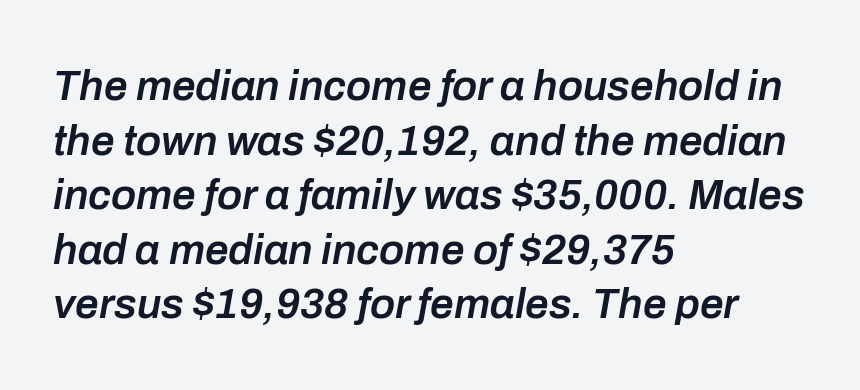
Q: Is the text bold? A: Semi-bold.
Q: Is the text italic (slanted)? A: Yes, it leans right by about 10 degrees.
Q: Is the text underlined? A: No.
Q: How is the paragraph aligned? A: Left-aligned.
Q: Is the spacing between letters normal or unusually wide? A: Normal.
Q: Is the spacing between lines tight, normal or loose? A: Normal.
Q: Width (condensed, normal, or wide)? A: Normal.
Q: Stroke contrast? A: Low.
Q: x-height? A: Medium.
Q: Monospaced? A: No.
